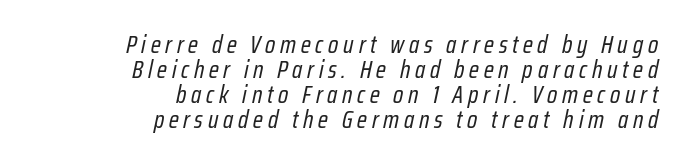
The image shows 25 px text type, italic (leaning right); set right-aligned, tight line spacing (1.0x), not underlined.
